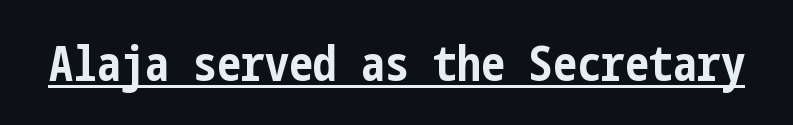
Q: Is the text bold? A: Yes.
Q: Is the text italic (slanted)? A: No, it is upright.
Q: Is the typeface a serif or a sans-serif typeface? A: Sans-serif.
Q: Is the text underlined? A: Yes.
Q: Is the spacing between letters normal or unusually wide? A: Normal.
Q: Width (condensed, normal, or wide)? A: Condensed.
Q: Stroke contrast? A: Low.
Q: x-height? A: Medium.
